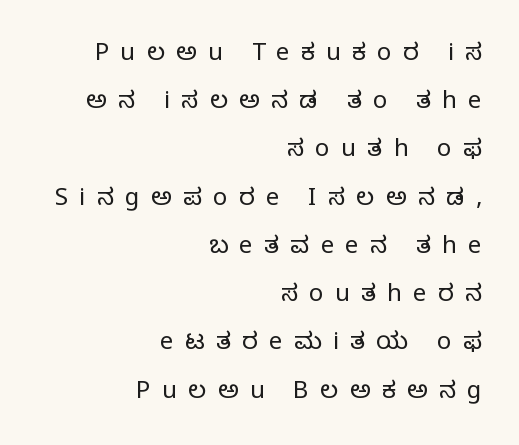
Compared with a flush-left layout, this one pins lines to the opposite, right side. Style check: upright. Quick note: underline off. Each stroke keeps to a modest, everyday thickness or less.
